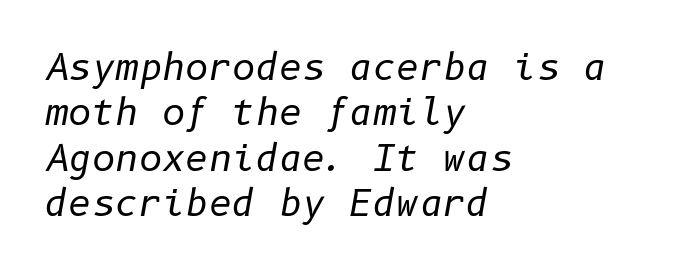
{"italic": "yes", "lean": "right", "slant_degrees": 10, "bold": "no", "weight": "regular", "width": "normal", "stroke_contrast": "low", "x_height": "medium", "underline": "no", "align": "left", "line_spacing": "normal", "line_spacing_ratio": 1.26, "letter_spacing": "normal", "letter_spacing_em": 0.0, "glyph_px": 36}
